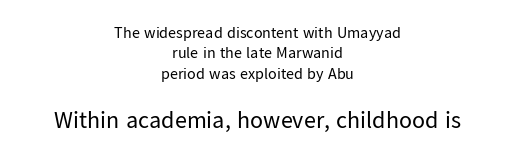
Q: Is the text bold? A: No.
Q: Is the text italic (slanted)? A: No, it is upright.
Q: Is the text underlined? A: No.
Q: How is the paragraph aligned? A: Centered.
Q: Is the spacing between letters normal or unusually wide? A: Normal.
Q: Is the spacing between lines tight, normal or loose? A: Normal.
Q: Which block of text is set in a larger size, the first (top) or the second (bottom)? A: The second (bottom) one.
